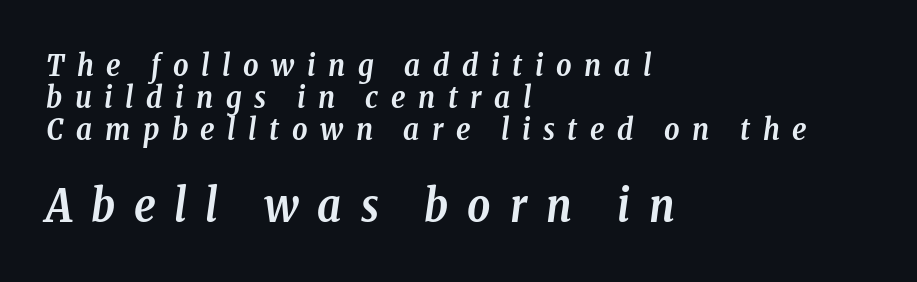
The image shows 45 px semibold, condensed serif type, italic (leaning right); set left-aligned, tight line spacing (1.06x), unusually wide letter spacing (+0.42 em), not underlined; the second (bottom) block is 1.5x larger; low stroke contrast and a medium x-height.
